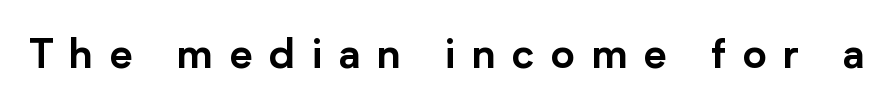
The image shows 41 px sans-serif type, upright; set unusually wide letter spacing (+0.4 em), not underlined; low stroke contrast and a medium x-height.
